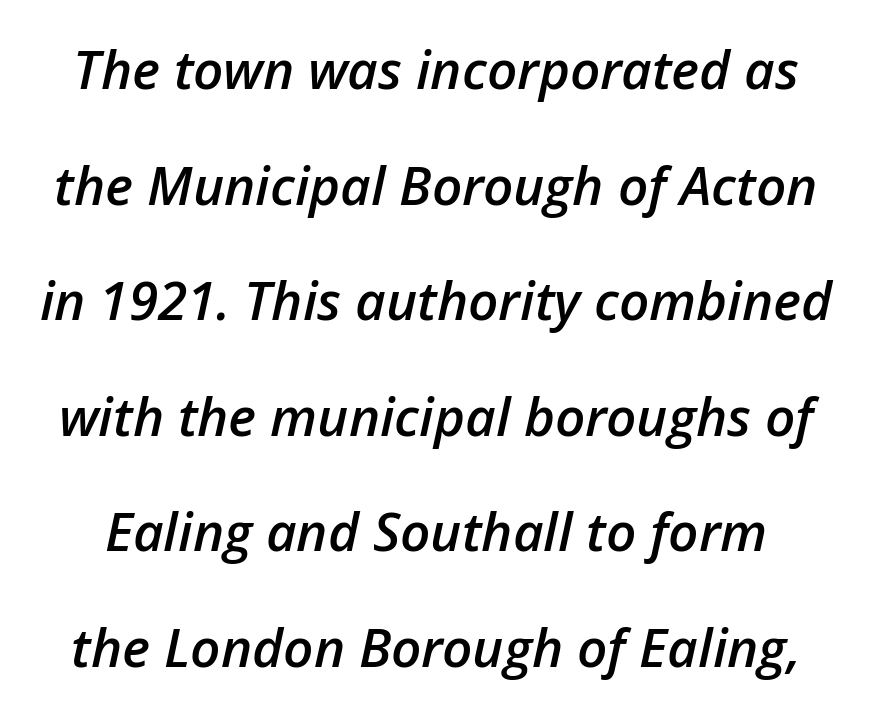
Q: Is the text bold? A: Semi-bold.
Q: Is the text italic (slanted)? A: Yes, it leans right by about 12 degrees.
Q: Is the text underlined? A: No.
Q: Is the spacing between letters normal or unusually wide? A: Normal.
Q: Is the spacing between lines tight, normal or loose? A: Loose.
Q: Width (condensed, normal, or wide)? A: Normal.
Q: Stroke contrast? A: Low.
Q: x-height? A: Medium.
Q: Monospaced? A: No.
